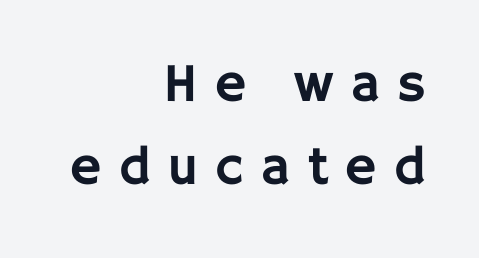
{"serif": "no", "italic": "no", "width": "normal", "stroke_contrast": "low", "x_height": "large", "monospaced": "no", "underline": "no", "align": "right", "line_spacing": "normal", "line_spacing_ratio": 1.51, "letter_spacing": "wide", "letter_spacing_em": 0.31, "glyph_px": 55}
